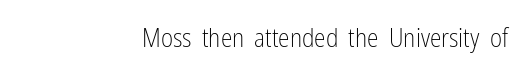
The image shows 26 px text type, upright; set normal letter spacing, not underlined.
